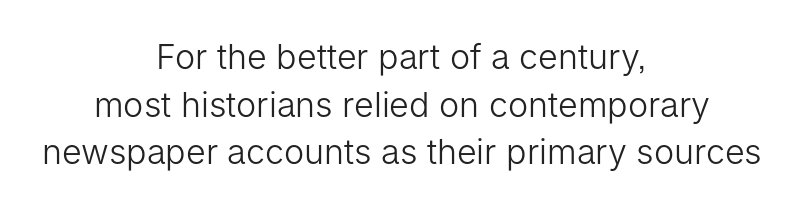
The image shows 34 px light sans-serif type, upright; set centered, normal line spacing (1.4x), normal letter spacing, not underlined; low stroke contrast and a medium x-height.
